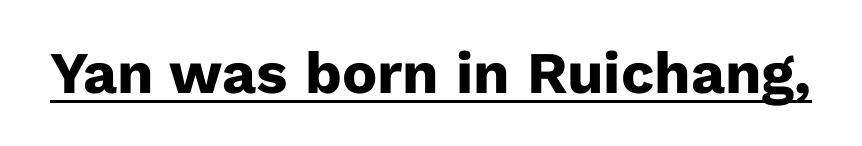
Q: Is the text bold? A: Yes.
Q: Is the text italic (slanted)? A: No, it is upright.
Q: Is the typeface a serif or a sans-serif typeface? A: Sans-serif.
Q: Is the text underlined? A: Yes.
Q: Is the spacing between letters normal or unusually wide? A: Normal.
Q: Width (condensed, normal, or wide)? A: Normal.
Q: Stroke contrast? A: Low.
Q: x-height? A: Medium.
Q: Monospaced? A: No.
